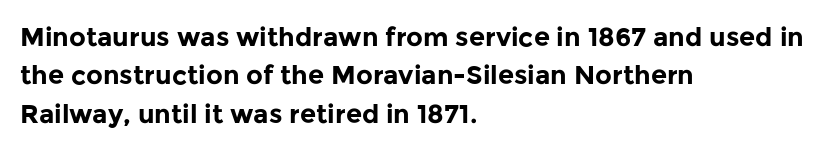
A typesetter would mark this as roman, not italic. Rule under the text: the space is simply empty. Layout note: lines flush left. The designer left line spacing at the default. What weight is shown? A full bold with thick strokes. This sample uses plain, unmodified letter spacing.
